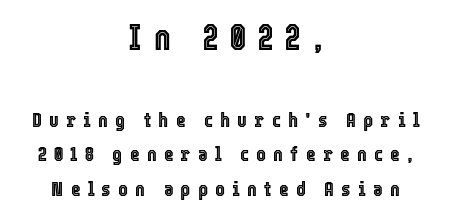
The image shows 36 px condensed type, upright; set centered, normal line spacing (1.64x), unusually wide letter spacing (+0.34 em), not underlined; the first (top) block is 1.71x larger; a medium x-height.
